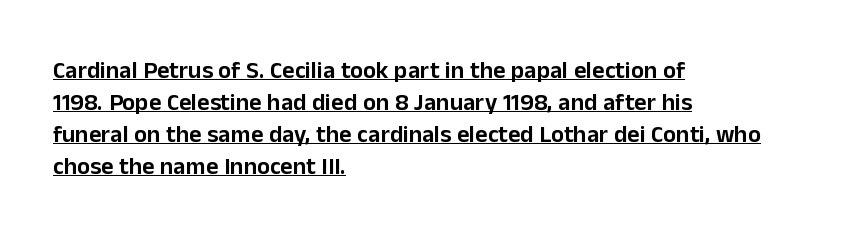
Whoever set this chose a conventional vertical rhythm. Caption: standard tracking, unaltered. Beneath each row of characters lies a ruled line. Nope, not italic — everything's standing straight.
